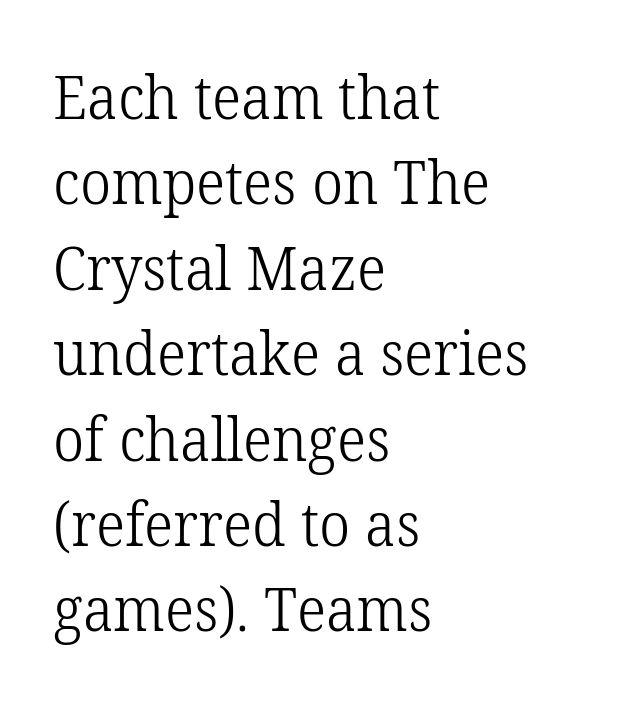
The image shows 61 px light serif type, upright; set left-aligned, normal line spacing (1.4x), normal letter spacing, not underlined; low stroke contrast and a medium x-height.
